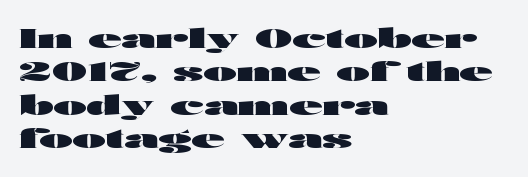
{"italic": "no", "bold": "yes", "underline": "no", "align": "left", "line_spacing_ratio": 1.24, "letter_spacing": "normal", "letter_spacing_em": 0.0, "glyph_px": 27}
